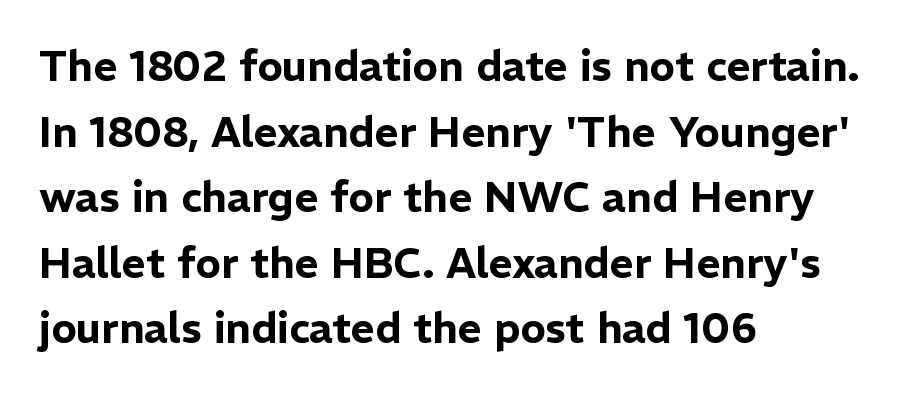
Ascenders rise straight up at ninety degrees. A normal amount of white space separates one row of letters from the next. Alignment: flush left. Examine the stroke ends and you'll find no serifs. Spacing between characters is what you'd get straight out of the box.
